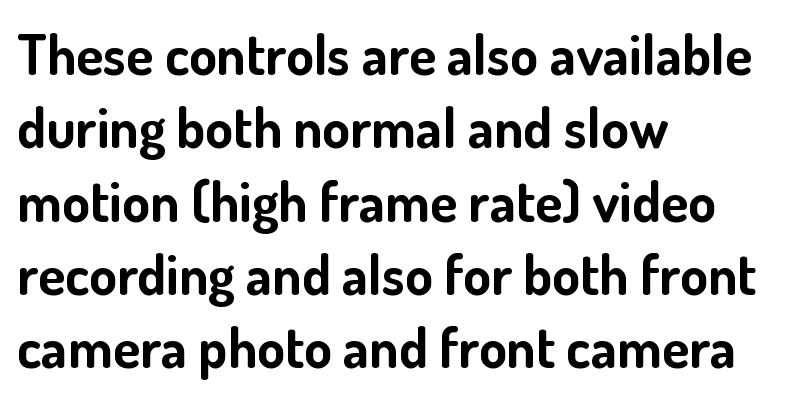
{"serif": "no", "italic": "no", "bold": "yes", "weight": "bold", "width": "normal", "stroke_contrast": "low", "x_height": "small", "monospaced": "no", "underline": "no", "align": "left", "line_spacing": "normal", "line_spacing_ratio": 1.31, "letter_spacing": "normal", "letter_spacing_em": 0.0, "glyph_px": 56}
